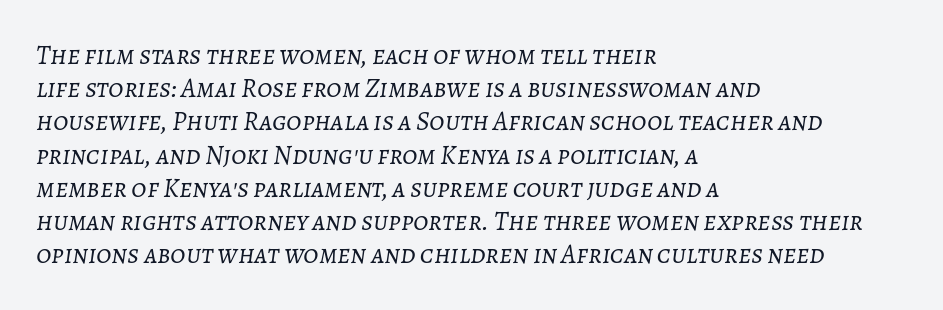
Plain, unruled lines of type. The ragged edge is on the right, which tells us the setting is flush left. Letters have the restrained weight of plain body copy at most. The typography opts for an oblique posture over an upright one. You could call the tracking neutral — neither tight nor loose.
